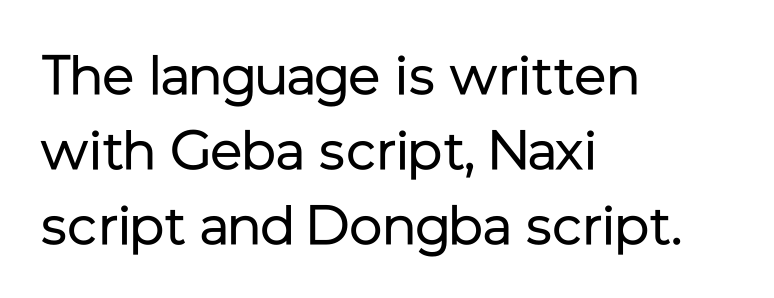
{"serif": "no", "italic": "no", "bold": "no", "weight": "regular", "width": "normal", "stroke_contrast": "low", "x_height": "medium", "monospaced": "no", "underline": "no", "align": "left", "line_spacing": "normal", "line_spacing_ratio": 1.36, "letter_spacing": "normal", "letter_spacing_em": 0.0, "glyph_px": 55}
